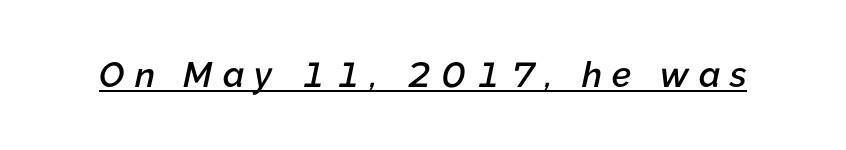
The image shows 35 px semibold type, italic (leaning right); set unusually wide letter spacing (+0.29 em), underlined; low stroke contrast and a medium x-height.
